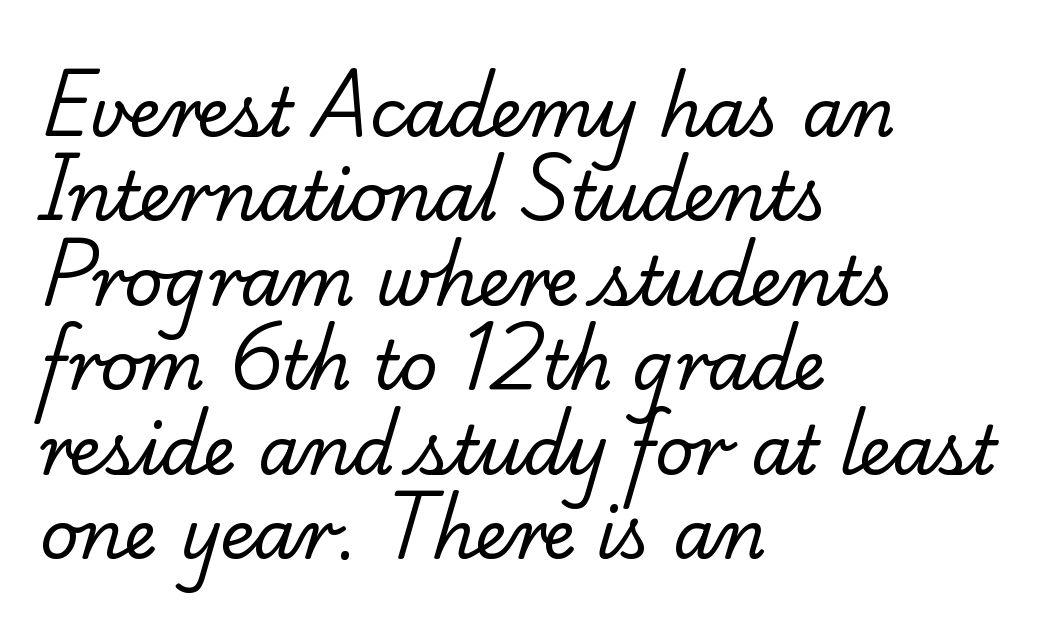
Character widths vary here, with narrow letters taking less room than wide ones. Any mark beneath the type? The region is blank. In terms of letterspacing, this is plain default setting.
